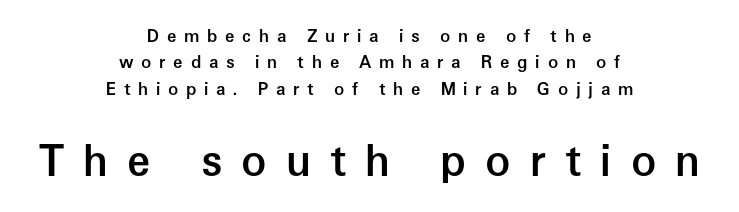
Q: Is the text bold? A: Semi-bold.
Q: Is the text italic (slanted)? A: No, it is upright.
Q: Is the typeface a serif or a sans-serif typeface? A: Sans-serif.
Q: Is the text underlined? A: No.
Q: How is the paragraph aligned? A: Centered.
Q: Is the spacing between letters normal or unusually wide? A: Unusually wide.
Q: Is the spacing between lines tight, normal or loose? A: Normal.
Q: Which block of text is set in a larger size, the first (top) or the second (bottom)? A: The second (bottom) one.
Q: Width (condensed, normal, or wide)? A: Normal.
Q: Stroke contrast? A: Low.
Q: x-height? A: Medium.
Q: Monospaced? A: No.
